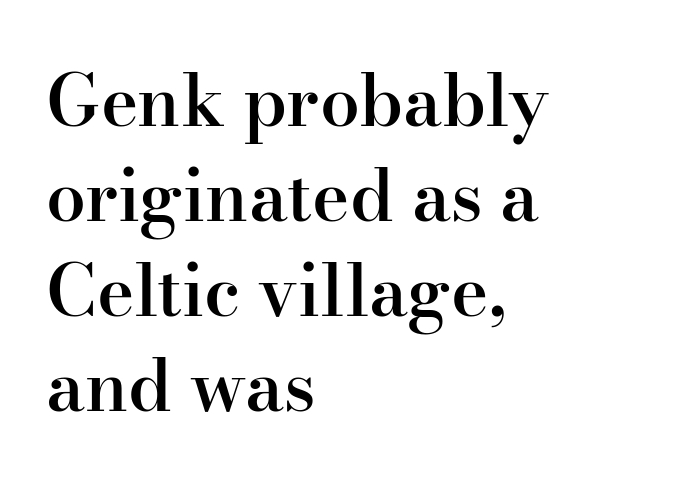
This rendering uses left alignment, leaving the right contour irregular. Varying glyph widths throughout — classic text-font behaviour. The type sits square on the baseline with zero lean. Serifs: yes, visible at the terminals of the letterforms. A typesetter would call this zero additional tracking.
